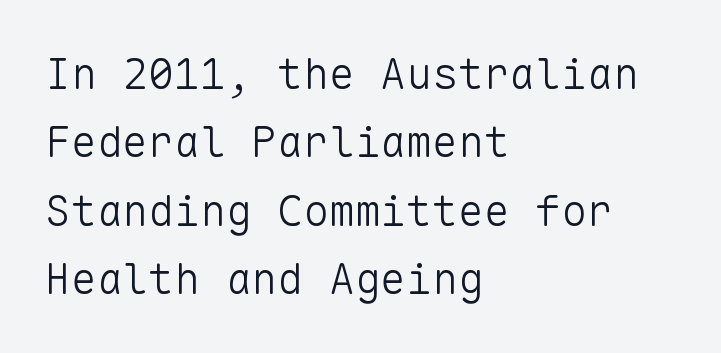
The image shows 43 px light sans-serif type, upright, monospaced; set left-aligned, normal line spacing (1.59x), normal letter spacing, not underlined; low stroke contrast and a medium x-height.
